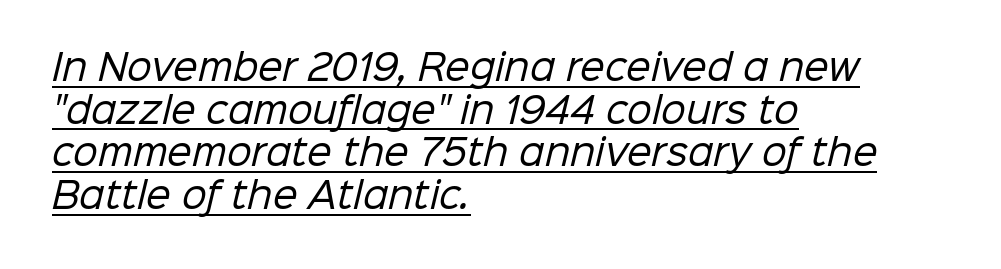
Q: Is the text bold? A: No.
Q: Is the typeface a serif or a sans-serif typeface? A: Sans-serif.
Q: Is the text underlined? A: Yes.
Q: How is the paragraph aligned? A: Left-aligned.
Q: Is the spacing between letters normal or unusually wide? A: Normal.
Q: Width (condensed, normal, or wide)? A: Normal.
Q: Stroke contrast? A: Low.
Q: x-height? A: Medium.
Q: Monospaced? A: No.
